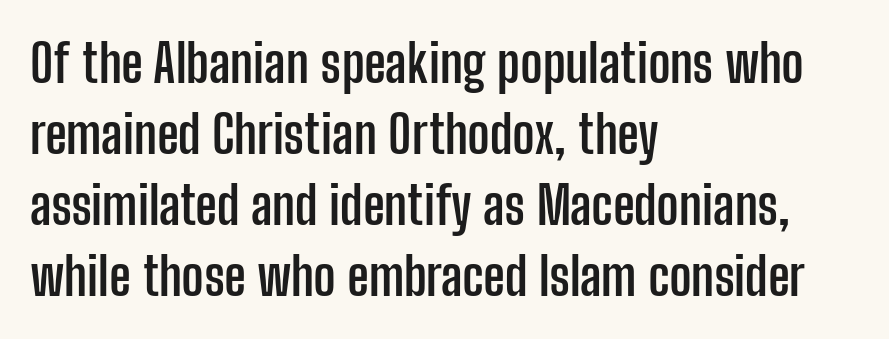
The rendering uses a moderate line-height, typical for paragraphs. Only glyphs here, with clear space below each row. Think of a printed novel: that variable character pitch is what you see here. Typographically, this falls in the sans-serif category. Pretty heavy lettering here — definitely bold. Which margin do the lines hug? The left one — the right edge is uneven.
